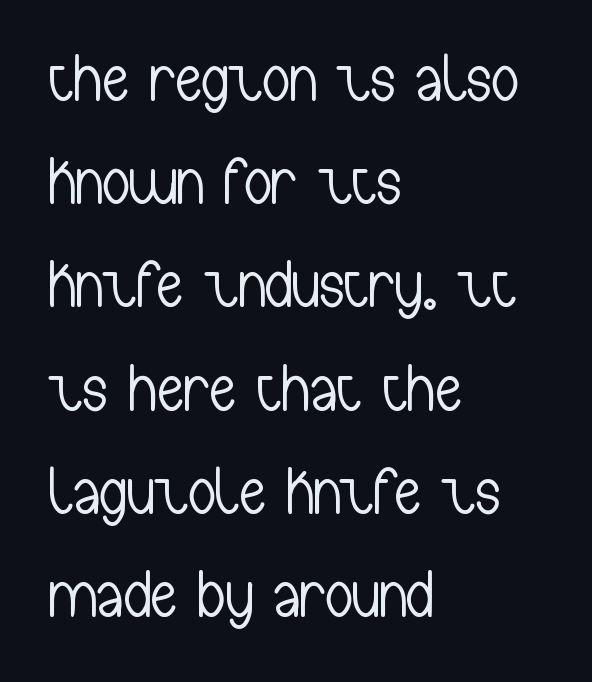
The image shows 67 px light, condensed sans-serif type, upright; set left-aligned, normal line spacing (1.54x), normal letter spacing, not underlined; low stroke contrast and a medium x-height.
